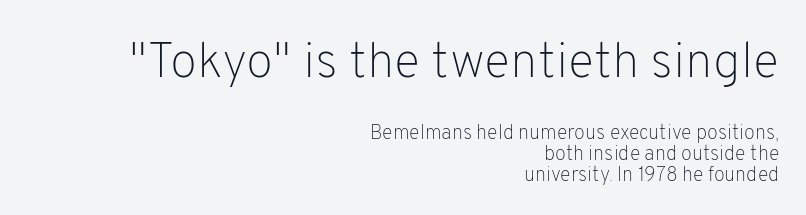
The image shows 50 px light sans-serif type, upright; set right-aligned, tight line spacing (1.05x), normal letter spacing, not underlined; the first (top) block is 2.5x larger; low stroke contrast and a medium x-height.
